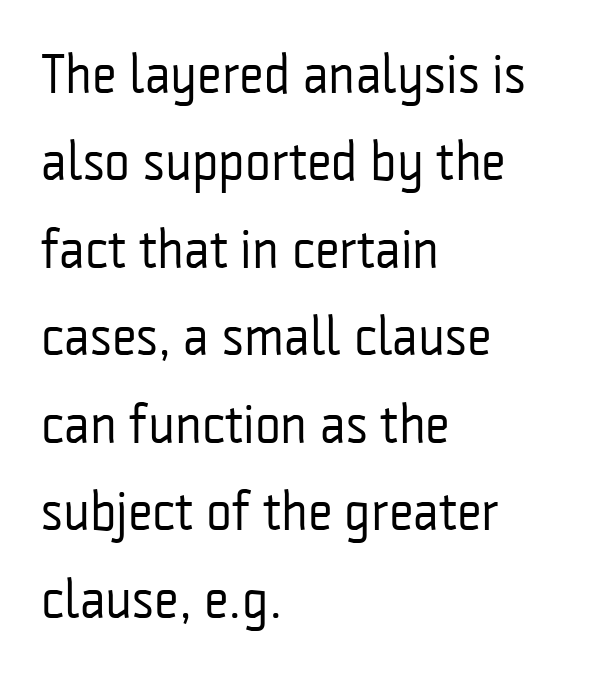
{"serif": "no", "italic": "no", "bold": "no", "weight": "regular", "width": "condensed", "stroke_contrast": "low", "x_height": "medium", "monospaced": "no", "underline": "no", "align": "left", "line_spacing": "normal", "line_spacing_ratio": 1.59, "letter_spacing": "normal", "letter_spacing_em": 0.0, "glyph_px": 55}
